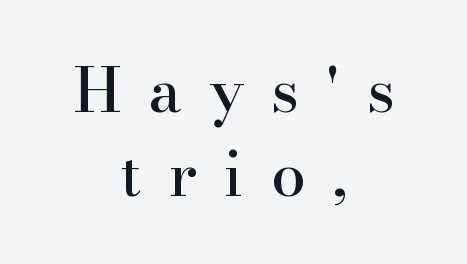
{"serif": "yes", "italic": "no", "width": "normal", "stroke_contrast": "high", "x_height": "small", "monospaced": "no", "underline": "no", "align": "center", "line_spacing": "normal", "line_spacing_ratio": 1.36, "letter_spacing": "wide", "letter_spacing_em": 0.44, "glyph_px": 62}
